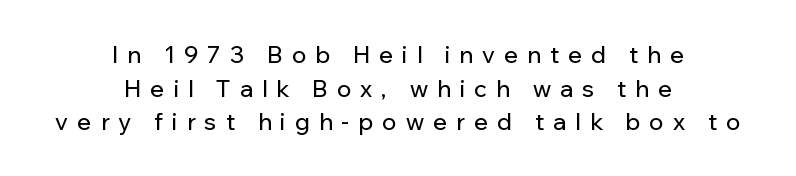
Q: Is the text italic (slanted)? A: No, it is upright.
Q: Is the text underlined? A: No.
Q: How is the paragraph aligned? A: Centered.
Q: Is the spacing between letters normal or unusually wide? A: Unusually wide.
Q: Is the spacing between lines tight, normal or loose? A: Normal.
